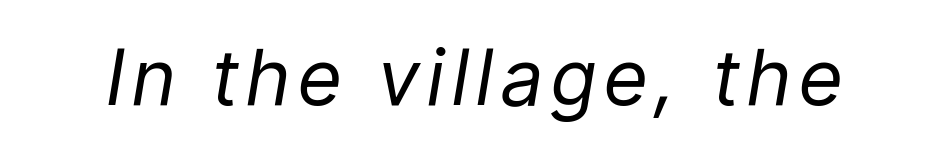
{"italic": "yes", "lean": "right", "slant_degrees": 9, "bold": "no", "weight": "regular", "width": "condensed", "stroke_contrast": "low", "x_height": "medium", "monospaced": "no", "underline": "no", "glyph_px": 77}
